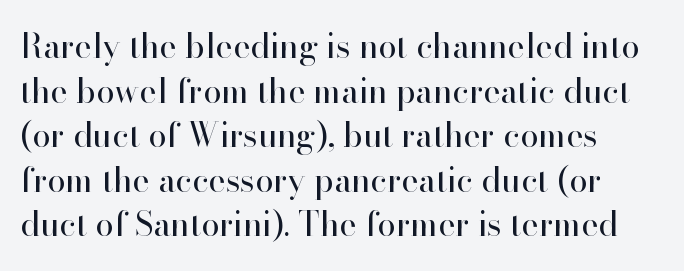
{"serif": "yes", "italic": "no", "bold": "no", "weight": "regular", "width": "normal", "stroke_contrast": "high", "x_height": "small", "monospaced": "no", "underline": "no", "align": "left", "line_spacing": "normal", "line_spacing_ratio": 1.35, "letter_spacing": "normal", "letter_spacing_em": 0.0, "glyph_px": 33}
